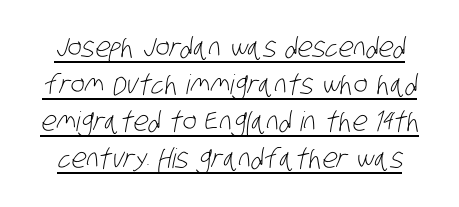
Q: Is the text bold? A: No.
Q: Is the text underlined? A: Yes.
Q: Is the spacing between letters normal or unusually wide? A: Normal.
Q: Is the spacing between lines tight, normal or loose? A: Normal.
